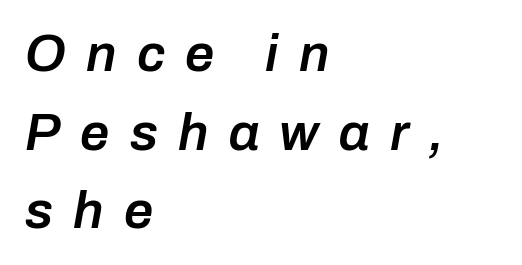
Casual observation: everything's shoved over to the left. Do the characters align in a grid? No, the font is proportional. You could only call the tracking loose — the letters float apart. Is there much room between lines? A standard amount, neither cramped nor airy. Yep, that's italic — everything's leaning.
